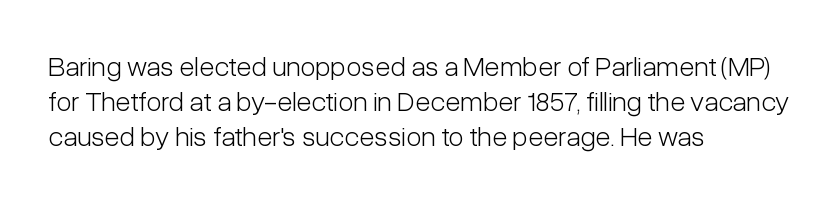
The image shows 28 px light, condensed sans-serif type, upright; set left-aligned, normal line spacing (1.25x), normal letter spacing, not underlined; low stroke contrast and a medium x-height.
